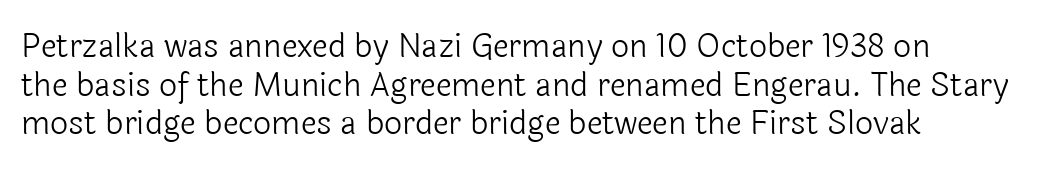
Q: Is the text bold? A: No.
Q: Is the text italic (slanted)? A: No, it is upright.
Q: Is the typeface a serif or a sans-serif typeface? A: Sans-serif.
Q: Is the text underlined? A: No.
Q: How is the paragraph aligned? A: Left-aligned.
Q: Is the spacing between letters normal or unusually wide? A: Normal.
Q: Width (condensed, normal, or wide)? A: Normal.
Q: x-height? A: Medium.
Q: Monospaced? A: No.
